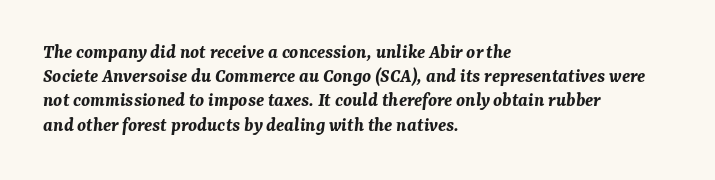
{"italic": "yes", "lean": "right", "slant_degrees": 7, "bold": "yes", "underline": "no", "align": "left", "line_spacing_ratio": 1.21, "letter_spacing": "normal", "letter_spacing_em": 0.0, "glyph_px": 20}
